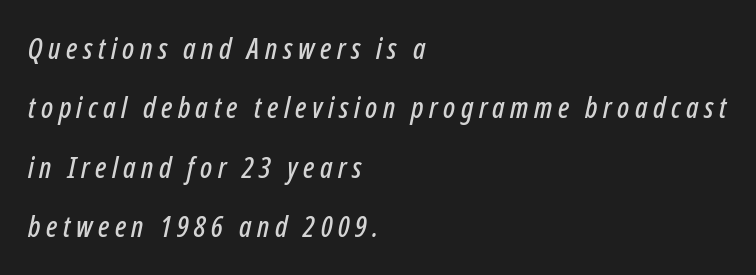
The image shows 29 px condensed type, italic (leaning right); set left-aligned, loose line spacing (2.05x), not underlined; low stroke contrast and a medium x-height.
